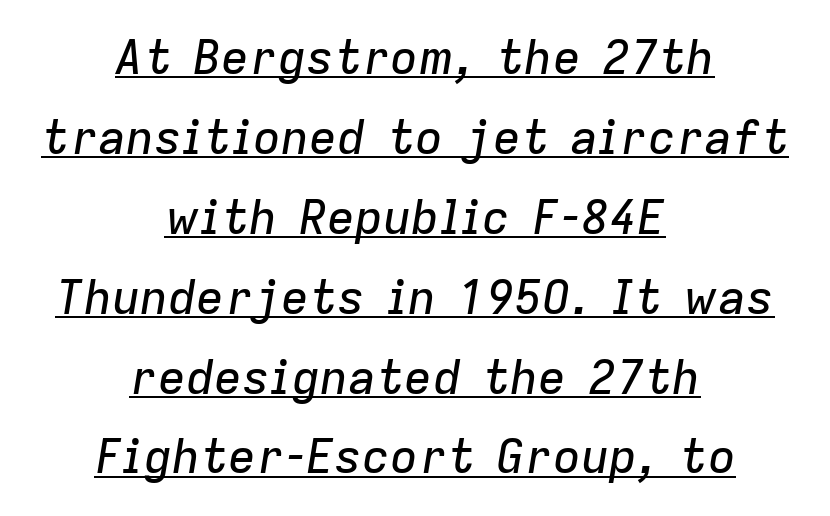
Think of a printed novel: that variable character pitch is what you see here. Somebody hit Ctrl+U on this one — the words are underlined. The space between consecutive lines is moderate. The text block is weighted toward neither margin, spreading evenly from the middle. Spacing between characters is what you'd get straight out of the box. Yep, that's italic — everything's leaning.
